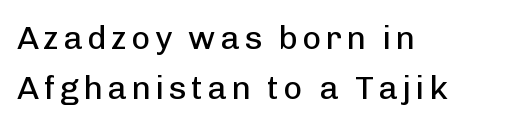
Are there feet on the stems? There aren't — it's a sans. The typography opts for an upright posture over an oblique one. Every row of glyphs begins at an identical x-position on the left. Descenders hang freely into open space. The designer left line spacing at the default. The letters advance in unequal steps, a hallmark of proportional type.
